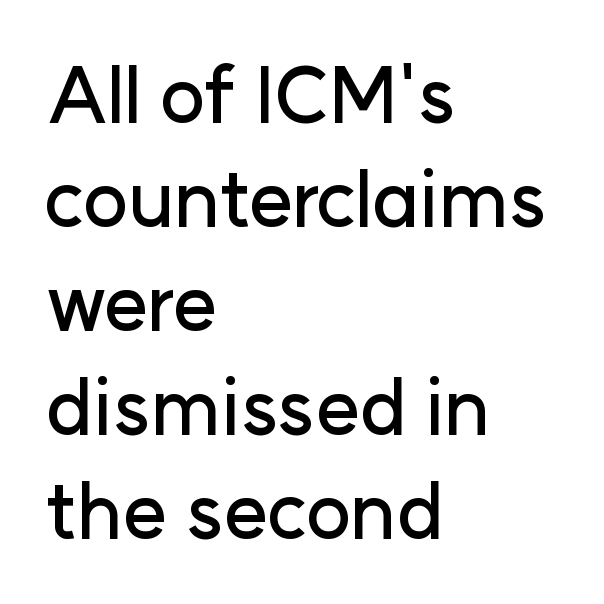
Underline: absent. The lettering stays uniformly vertical, giving the passage a roman look. One-word summary of the alignment: left. The passage shown stacks its lines at a standard gap. The passage shown is typed in a proportional face where columns would drift. A typesetter would label this face a sans.
